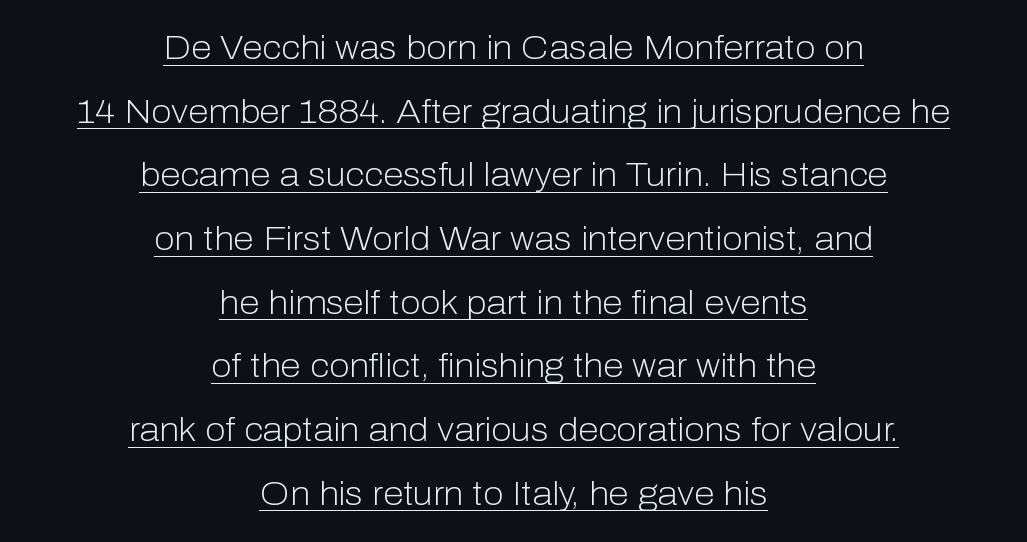
{"serif": "no", "italic": "no", "bold": "no", "weight": "light", "width": "normal", "stroke_contrast": "low", "x_height": "medium", "monospaced": "no", "underline": "yes", "align": "center", "line_spacing": "loose", "line_spacing_ratio": 1.93, "letter_spacing": "normal", "letter_spacing_em": 0.0, "glyph_px": 33}
